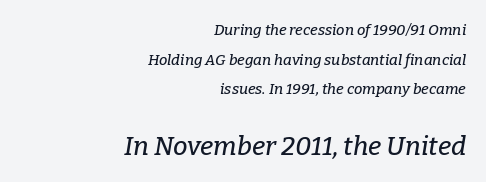
In terms of letterspacing, this is plain default setting. A typesetter would mark this as italic. Here the second block reads like a headline and the first like body copy. The foot of each line stays bare and open.
